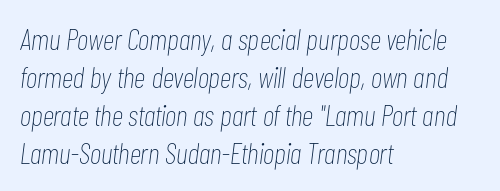
Q: Is the text bold? A: No.
Q: Is the text italic (slanted)? A: Yes, it leans right by about 7 degrees.
Q: Is the text underlined? A: No.
Q: How is the paragraph aligned? A: Left-aligned.
Q: Is the spacing between letters normal or unusually wide? A: Normal.
Q: Is the spacing between lines tight, normal or loose? A: Normal.
Q: Width (condensed, normal, or wide)? A: Condensed.
Q: Stroke contrast? A: Low.
Q: x-height? A: Medium.
Q: Monospaced? A: No.
